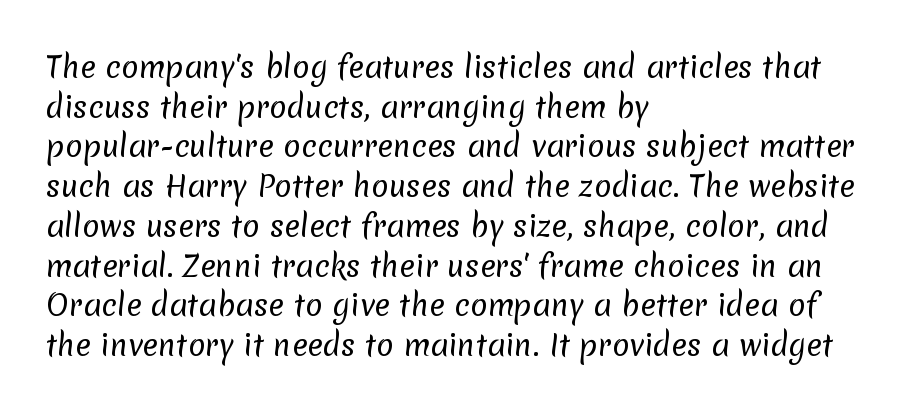
The image shows 29 px regular-weight sans-serif type; set left-aligned, normal line spacing (1.37x), normal letter spacing, not underlined; low stroke contrast and a medium x-height.
